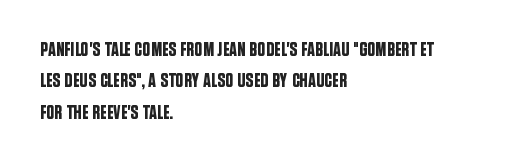
Compared with a centered layout, this one pins lines to the left instead. The space beneath each line is pristine and unruled. The passage shown stacks its lines at a standard gap. Do the letters lean? They stand straight. Spacing between characters is what you'd get straight out of the box.
